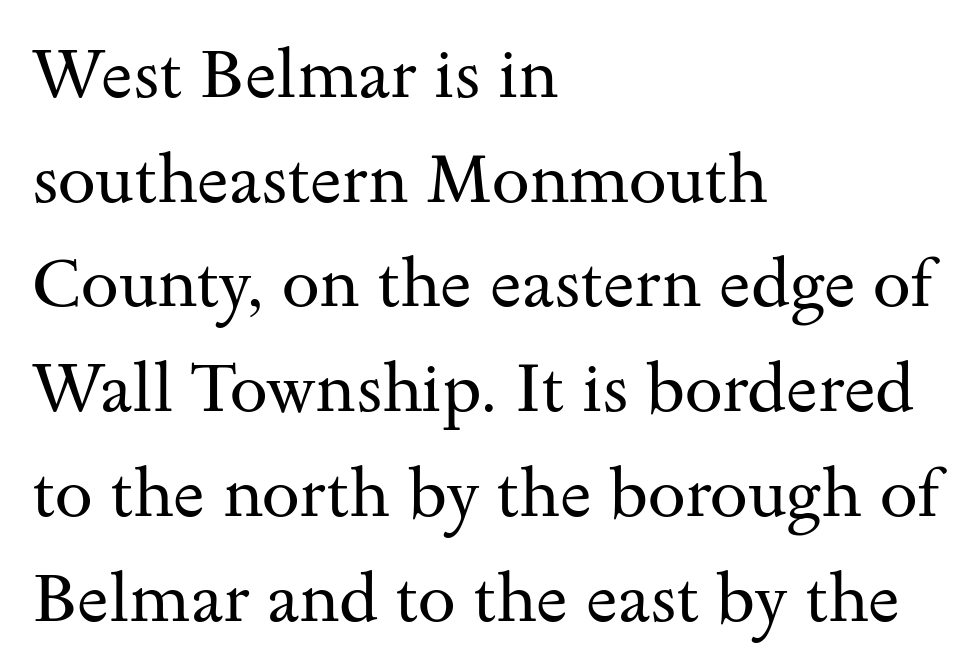
The rendering uses natural spacing where letterforms have individual widths. Short and long lines alike share a common starting point at left. The lettering stays uniformly vertical, giving the passage a roman look. Stems here are at most as thick as an everyday book face. The font family rendered here belongs to the serif group.
